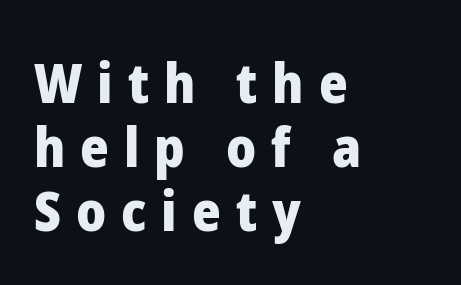
The image shows 55 px heavy sans-serif type, upright; set left-aligned, line spacing 1.16x, unusually wide letter spacing (+0.27 em), not underlined; low stroke contrast and a medium x-height.
